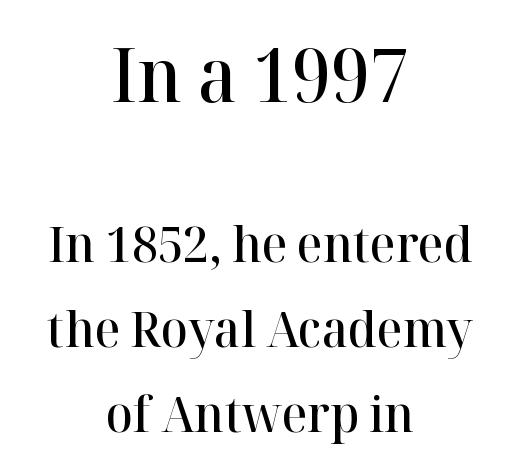
The image shows 75 px semibold serif type, upright; set centered, normal line spacing (1.7x), normal letter spacing, not underlined; the first (top) block is 1.5x larger; high stroke contrast and a medium x-height.
